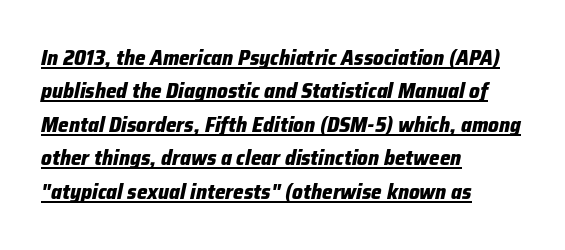
Q: Is the text bold? A: Yes.
Q: Is the text italic (slanted)? A: Yes, it leans right by about 12 degrees.
Q: Is the text underlined? A: Yes.
Q: How is the paragraph aligned? A: Left-aligned.
Q: Is the spacing between letters normal or unusually wide? A: Normal.
Q: Is the spacing between lines tight, normal or loose? A: Normal.
